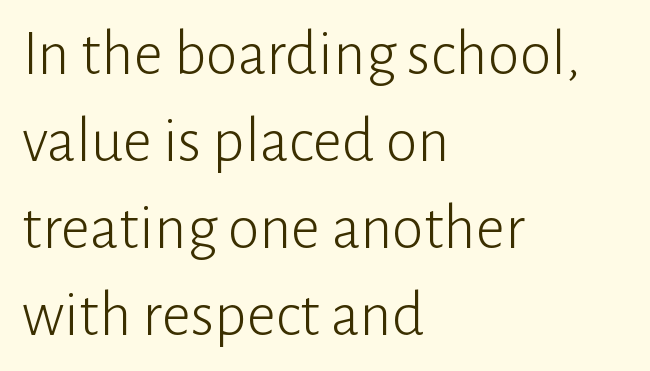
Q: Is the text bold? A: No.
Q: Is the text italic (slanted)? A: No, it is upright.
Q: Is the typeface a serif or a sans-serif typeface? A: Sans-serif.
Q: Is the text underlined? A: No.
Q: How is the paragraph aligned? A: Left-aligned.
Q: Is the spacing between letters normal or unusually wide? A: Normal.
Q: Is the spacing between lines tight, normal or loose? A: Normal.
Q: Width (condensed, normal, or wide)? A: Normal.
Q: Stroke contrast? A: Low.
Q: x-height? A: Medium.
Q: Monospaced? A: No.
